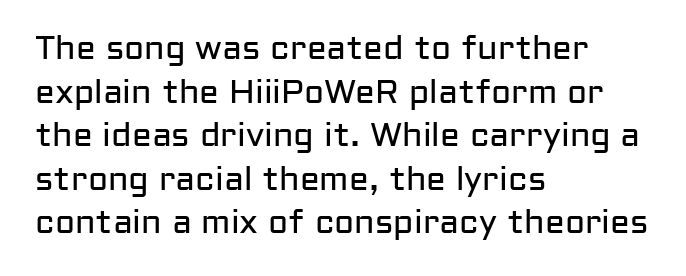
You could not count columns in this text — the font is proportionally spaced. These lines are set flush left with a ragged right edge. Ascenders rise straight up at ninety degrees. The passage shown stacks its lines at a standard gap. Bare-footed words on every line. Words appear dense and cohesive because spacing is normal.
